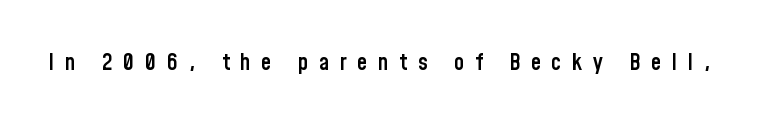
The image shows 23 px text type, upright; set unusually wide letter spacing (+0.46 em), not underlined.
